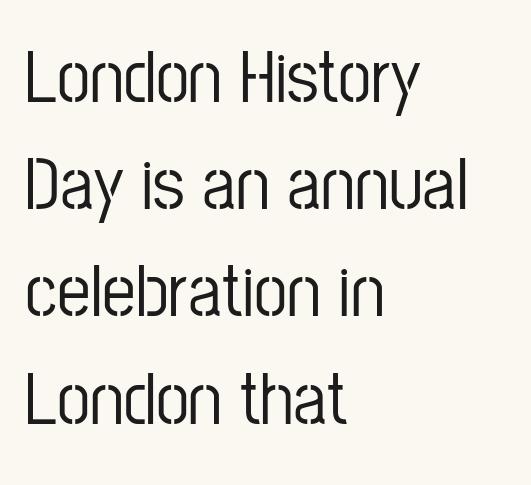
The image shows 75 px condensed sans-serif type, upright; set left-aligned, normal line spacing (1.43x), normal letter spacing, not underlined; low stroke contrast and a medium x-height.
